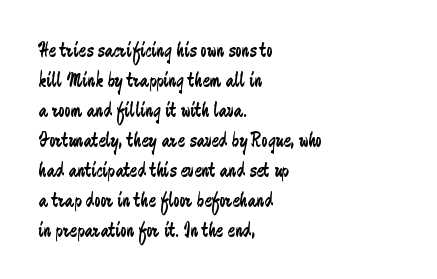
Q: Is the text bold? A: No.
Q: Is the text italic (slanted)? A: Yes.
Q: Is the text underlined? A: No.
Q: How is the paragraph aligned? A: Left-aligned.
Q: Is the spacing between letters normal or unusually wide? A: Normal.
Q: Is the spacing between lines tight, normal or loose? A: Normal.
